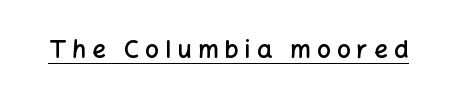
Q: Is the text bold? A: Semi-bold.
Q: Is the text italic (slanted)? A: No, it is upright.
Q: Is the text underlined? A: Yes.
Q: Is the spacing between letters normal or unusually wide? A: Unusually wide.
